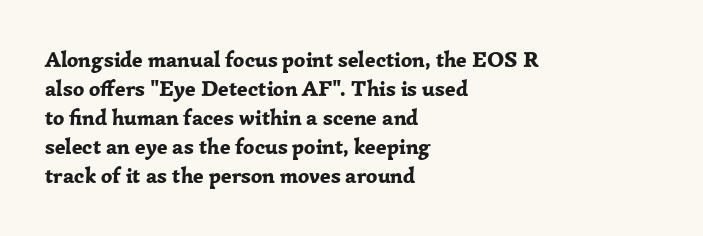
{"italic": "no", "bold": "yes", "underline": "no", "align": "left", "line_spacing": "normal", "line_spacing_ratio": 1.32, "letter_spacing": "normal", "letter_spacing_em": 0.0, "glyph_px": 22}
